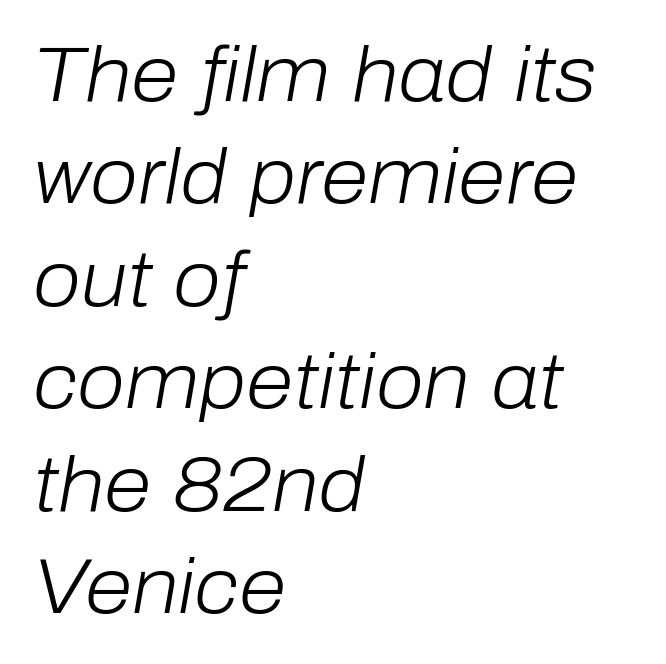
Q: Is the text bold? A: No.
Q: Is the text italic (slanted)? A: Yes, it leans right by about 10 degrees.
Q: Is the text underlined? A: No.
Q: How is the paragraph aligned? A: Left-aligned.
Q: Is the spacing between letters normal or unusually wide? A: Normal.
Q: Is the spacing between lines tight, normal or loose? A: Normal.
Q: Width (condensed, normal, or wide)? A: Normal.
Q: Stroke contrast? A: Low.
Q: x-height? A: Medium.
Q: Monospaced? A: No.
